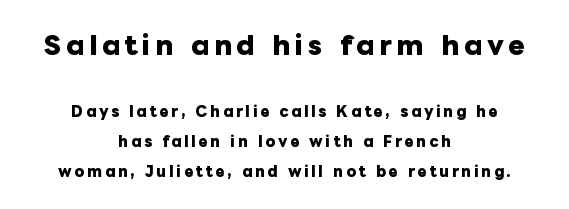
The image shows 25 px bold type, upright; set centered, loose line spacing (2.16x), not underlined; the first (top) block is 1.79x larger.
